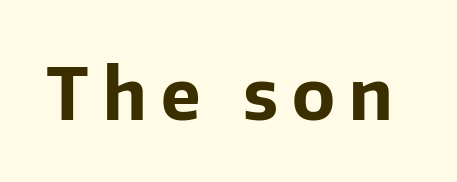
Q: Is the text bold? A: Yes.
Q: Is the text italic (slanted)? A: No, it is upright.
Q: Is the typeface a serif or a sans-serif typeface? A: Sans-serif.
Q: Is the text underlined? A: No.
Q: Is the spacing between letters normal or unusually wide? A: Unusually wide.
Q: Width (condensed, normal, or wide)? A: Normal.
Q: Stroke contrast? A: Low.
Q: x-height? A: Medium.
Q: Monospaced? A: No.
